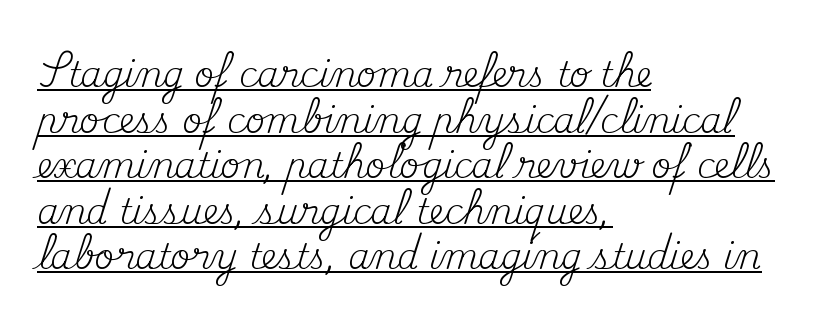
Q: Is the text bold? A: No.
Q: Is the text italic (slanted)? A: Yes.
Q: Is the typeface a serif or a sans-serif typeface? A: Serif.
Q: Is the text underlined? A: Yes.
Q: How is the paragraph aligned? A: Left-aligned.
Q: Is the spacing between letters normal or unusually wide? A: Normal.
Q: Is the spacing between lines tight, normal or loose? A: Normal.
Q: Width (condensed, normal, or wide)? A: Normal.
Q: Stroke contrast? A: Medium.
Q: x-height? A: Small.
Q: Monospaced? A: No.
